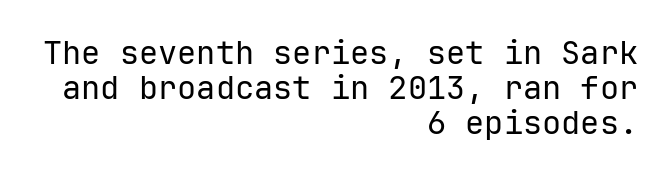
The image shows 32 px regular-weight sans-serif type, upright, monospaced; set right-aligned, tight line spacing (1.1x), normal letter spacing, not underlined; low stroke contrast and a medium x-height.
